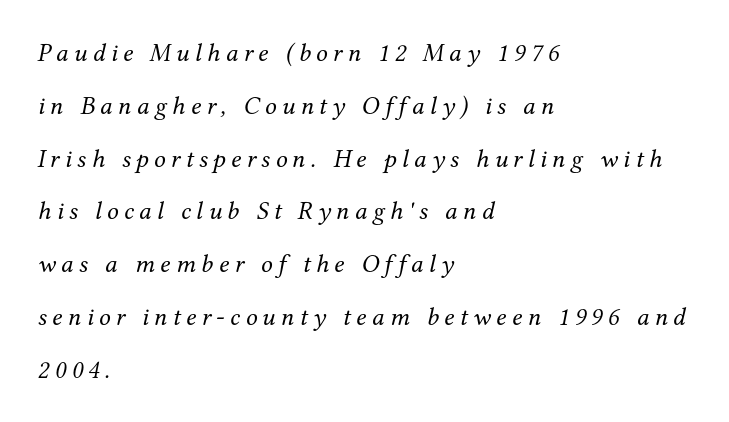
Q: Is the text bold? A: No.
Q: Is the text italic (slanted)? A: Yes, it leans right by about 12 degrees.
Q: Is the text underlined? A: No.
Q: How is the paragraph aligned? A: Left-aligned.
Q: Is the spacing between letters normal or unusually wide? A: Unusually wide.
Q: Is the spacing between lines tight, normal or loose? A: Loose.
